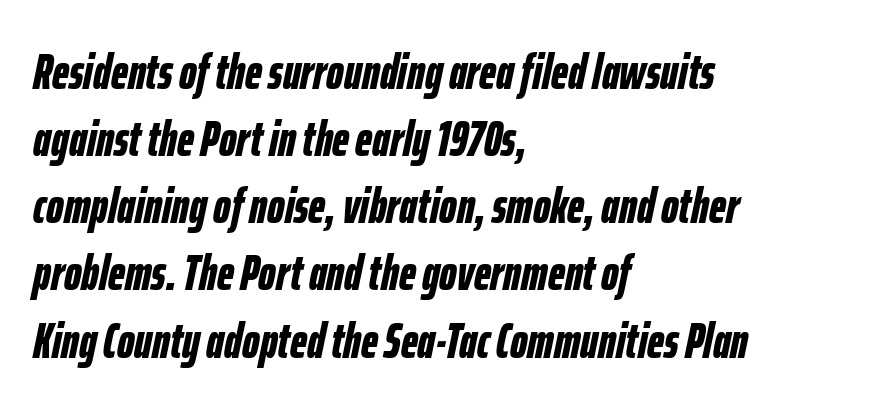
The typography opts for an oblique posture over an upright one. The line-height multiplier appears to be the usual default. Tracking here is standard; glyphs follow each other at the usual distance. The rendering anchors every line to the left-hand side. Note the varied advance widths — an 'i' is clearly narrower than an 'm'. Descenders hang freely into open space.
